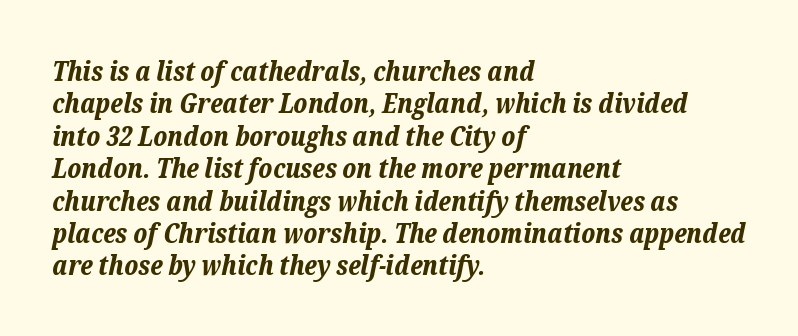
The setting favours the left margin, as ordinary paragraphs usually do. Students, this is bold: see how much ink each stroke carries. Students, note that the glyphs here touch the page at normal intervals. Every character sits at an angle, as italics do. The passage shown is not underscored anywhere.
